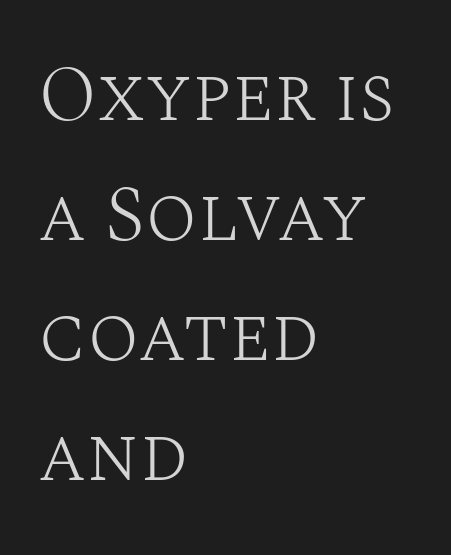
This sample has the flowing, uneven cadence of proportional lettering. The face looks like a standard text weight, possibly lighter. Regarding serifs, this sample has them. A typesetter would mark this as roman, not italic. Does the copy run flush right? No — it runs flush left. Rule under the text: the space is simply empty.
